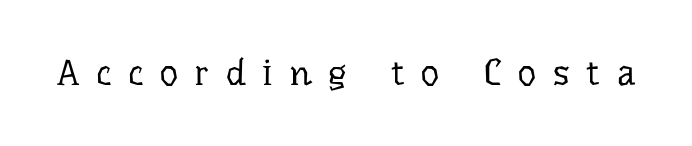
Every character sits straight up, as roman type does. Letters have the restrained weight of plain body copy at most. The letters carry serifs — small finishing strokes at the ends of their stems. The rendering inserts visible extra space after every character. Type without underlining. Looks like regular typesetting: each glyph gets only the width it needs.
